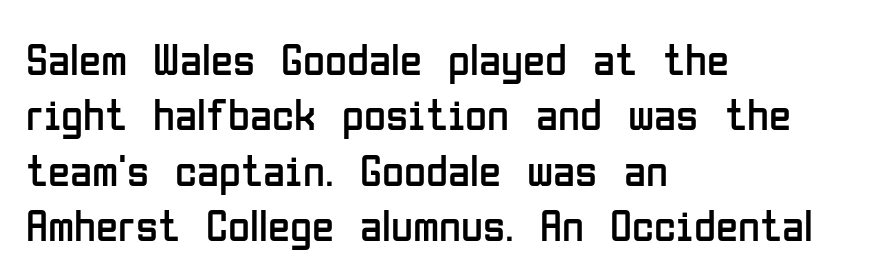
{"serif": "no", "italic": "no", "bold": "no", "weight": "regular", "width": "condensed", "stroke_contrast": "low", "x_height": "medium", "monospaced": "no", "underline": "no", "align": "left", "line_spacing_ratio": 1.23, "letter_spacing": "normal", "letter_spacing_em": 0.0, "glyph_px": 45}
